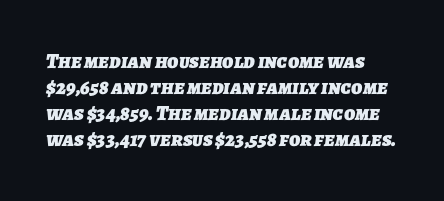
The image shows 21 px bold type; set line spacing 1.24x, normal letter spacing, not underlined.
